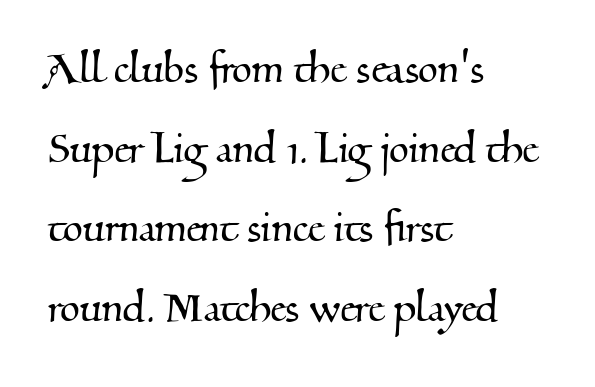
Nobody drew a line under any word here. Is this a fixed-width face? No — the glyphs have proportional, varying widths. Letterform terminals end in serifs throughout the passage. In CSS terms this would be text-align: left.
